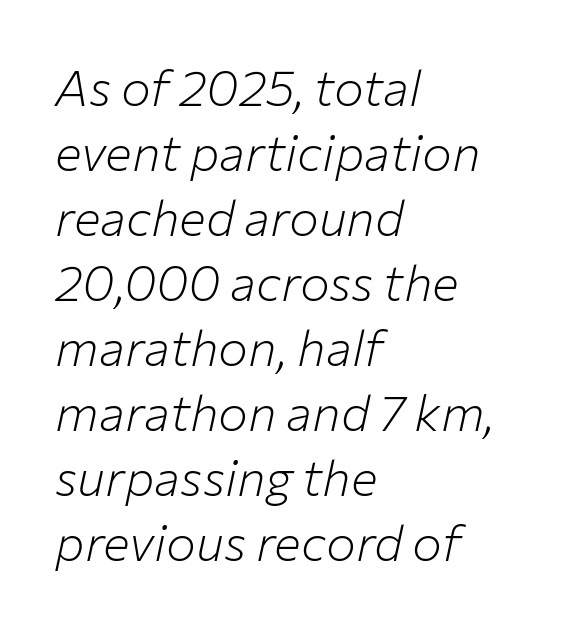
The typography opts for an oblique posture over an upright one. The line-height multiplier appears to be the usual default. A quiet, ordinary-to-light weight characterises the typeface. Varying glyph widths throughout — classic text-font behaviour. Notice how the passage keeps a crisp vertical edge on the left only.
